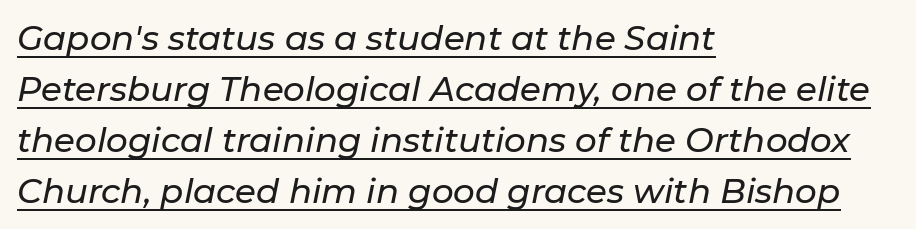
Q: Is the text italic (slanted)? A: Yes, it leans right by about 11 degrees.
Q: Is the text underlined? A: Yes.
Q: How is the paragraph aligned? A: Left-aligned.
Q: Is the spacing between letters normal or unusually wide? A: Normal.
Q: Is the spacing between lines tight, normal or loose? A: Normal.
Q: Width (condensed, normal, or wide)? A: Normal.
Q: Stroke contrast? A: Low.
Q: x-height? A: Medium.
Q: Monospaced? A: No.
